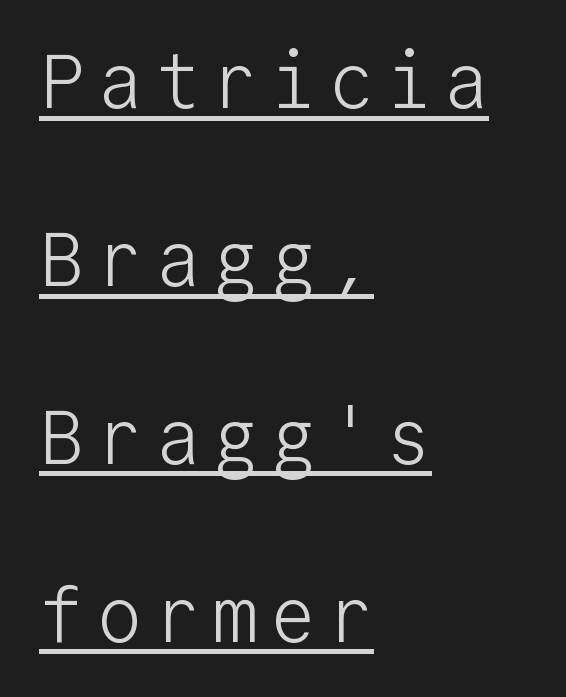
The image shows 76 px light sans-serif type, upright, monospaced; set left-aligned, loose line spacing (2.34x), underlined; low stroke contrast and a medium x-height.
